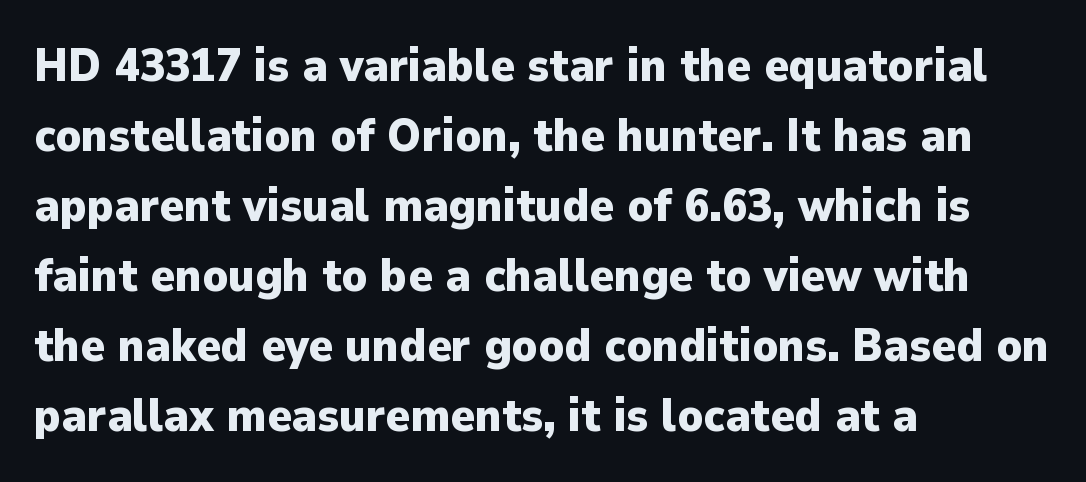
Q: Is the text bold? A: Yes.
Q: Is the text italic (slanted)? A: No, it is upright.
Q: Is the typeface a serif or a sans-serif typeface? A: Sans-serif.
Q: Is the text underlined? A: No.
Q: How is the paragraph aligned? A: Left-aligned.
Q: Is the spacing between letters normal or unusually wide? A: Normal.
Q: Is the spacing between lines tight, normal or loose? A: Normal.
Q: Width (condensed, normal, or wide)? A: Normal.
Q: Stroke contrast? A: Low.
Q: x-height? A: Medium.
Q: Monospaced? A: No.
